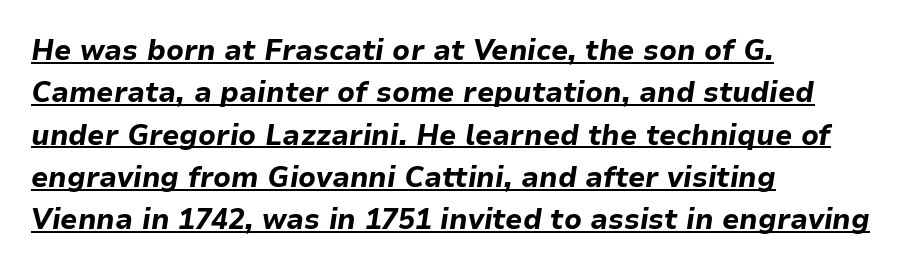
Style check: oblique. Summary of weight: heavy, a full bold. What's the leading like? Ordinary, nothing unusual. Caption: standard tracking, unaltered.
